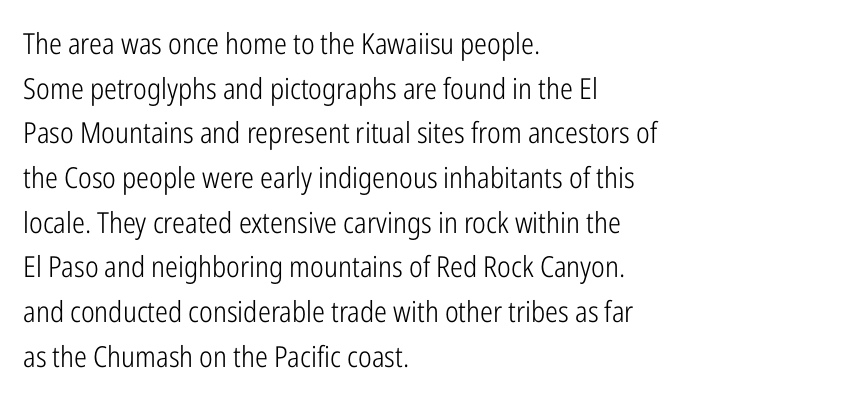
Typeset ragged right — the left edge is the straight one. I'd call this a sans setting — the letters go barefoot. Caption: face not bold, strokes unweighted. The type sits square on the baseline with zero lean. Here the designer chose a conventional face with non-uniform glyph widths. One glance says typical: line gaps are just what's usual.
